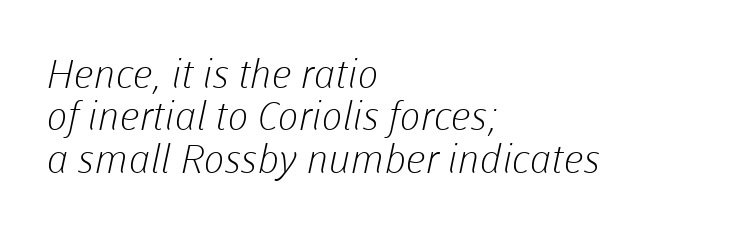
Q: Is the text bold? A: No.
Q: Is the typeface a serif or a sans-serif typeface? A: Sans-serif.
Q: Is the text underlined? A: No.
Q: How is the paragraph aligned? A: Left-aligned.
Q: Is the spacing between letters normal or unusually wide? A: Normal.
Q: Is the spacing between lines tight, normal or loose? A: Tight.
Q: Width (condensed, normal, or wide)? A: Normal.
Q: Stroke contrast? A: Low.
Q: x-height? A: Medium.
Q: Monospaced? A: No.
